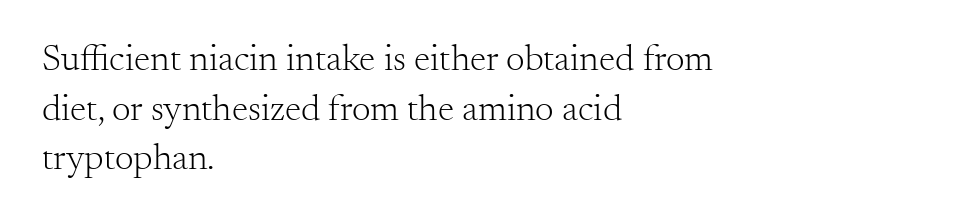
{"serif": "yes", "italic": "no", "bold": "no", "weight": "light", "width": "normal", "stroke_contrast": "medium", "x_height": "small", "monospaced": "no", "underline": "no", "align": "left", "line_spacing": "normal", "line_spacing_ratio": 1.34, "letter_spacing": "normal", "letter_spacing_em": 0.0, "glyph_px": 37}
